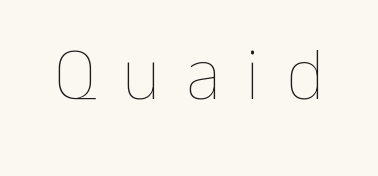
Quick note: not italic, upright. Think standard paragraph weight, or any step lighter than that. The tracking reads as deliberately expanded to a designer's eye. The words here are not underlined. Looks like regular typesetting: each glyph gets only the width it needs.
